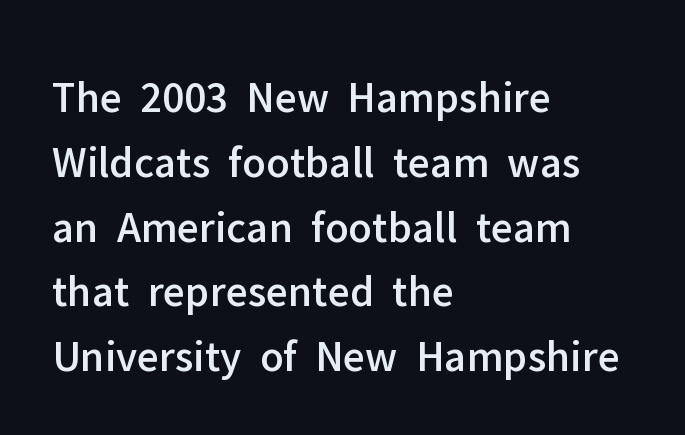
The image shows 45 px sans-serif type, upright; set left-aligned, normal line spacing (1.44x), normal letter spacing, not underlined; low stroke contrast and a medium x-height.
